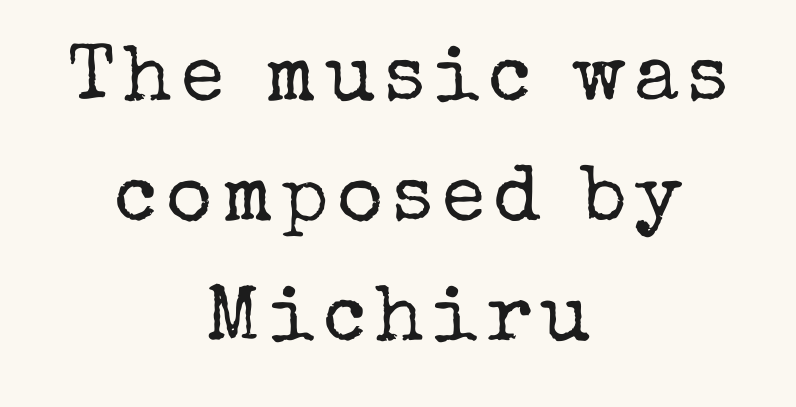
{"serif": "yes", "italic": "no", "bold": "no", "weight": "regular", "width": "normal", "stroke_contrast": "low", "x_height": "medium", "monospaced": "no", "underline": "no", "align": "center", "line_spacing": "normal", "line_spacing_ratio": 1.52, "glyph_px": 79}
